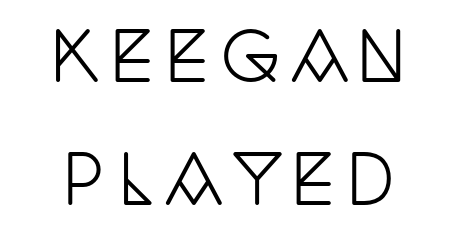
Q: Is the text italic (slanted)? A: No, it is upright.
Q: Is the typeface a serif or a sans-serif typeface? A: Serif.
Q: Is the text underlined? A: No.
Q: Width (condensed, normal, or wide)? A: Condensed.
Q: Stroke contrast? A: Low.
Q: x-height? A: Large.
Q: Monospaced? A: No.
